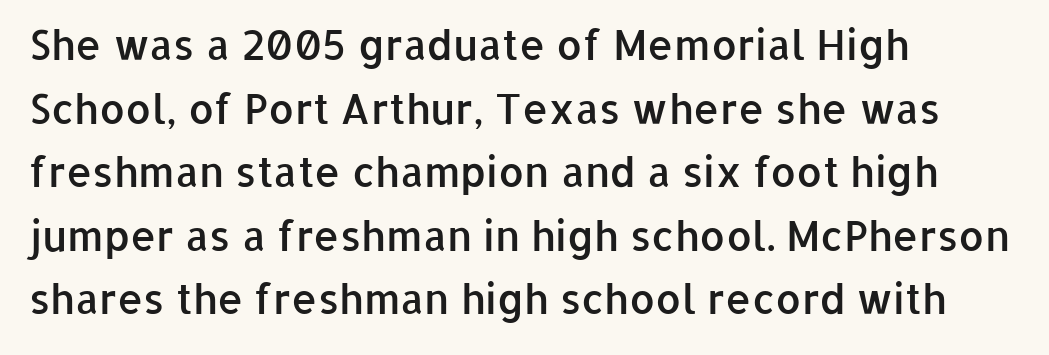
Q: Is the text bold? A: Semi-bold.
Q: Is the text italic (slanted)? A: No, it is upright.
Q: Is the typeface a serif or a sans-serif typeface? A: Sans-serif.
Q: Is the text underlined? A: No.
Q: How is the paragraph aligned? A: Left-aligned.
Q: Is the spacing between letters normal or unusually wide? A: Normal.
Q: Is the spacing between lines tight, normal or loose? A: Normal.
Q: Width (condensed, normal, or wide)? A: Normal.
Q: Stroke contrast? A: Low.
Q: x-height? A: Medium.
Q: Monospaced? A: No.
